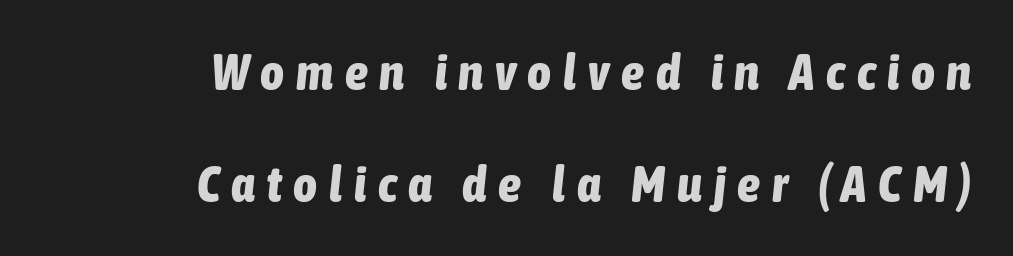
The image shows 51 px bold, condensed type, italic (leaning right); set right-aligned, loose line spacing (2.2x), unusually wide letter spacing (+0.23 em), not underlined; low stroke contrast and a medium x-height.
